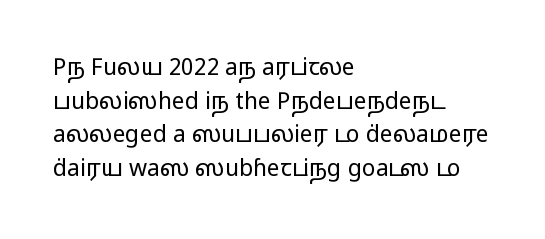
Q: Is the text bold? A: No.
Q: Is the text italic (slanted)? A: No, it is upright.
Q: Is the text underlined? A: No.
Q: How is the paragraph aligned? A: Left-aligned.
Q: Is the spacing between letters normal or unusually wide? A: Normal.
Q: Is the spacing between lines tight, normal or loose? A: Normal.
